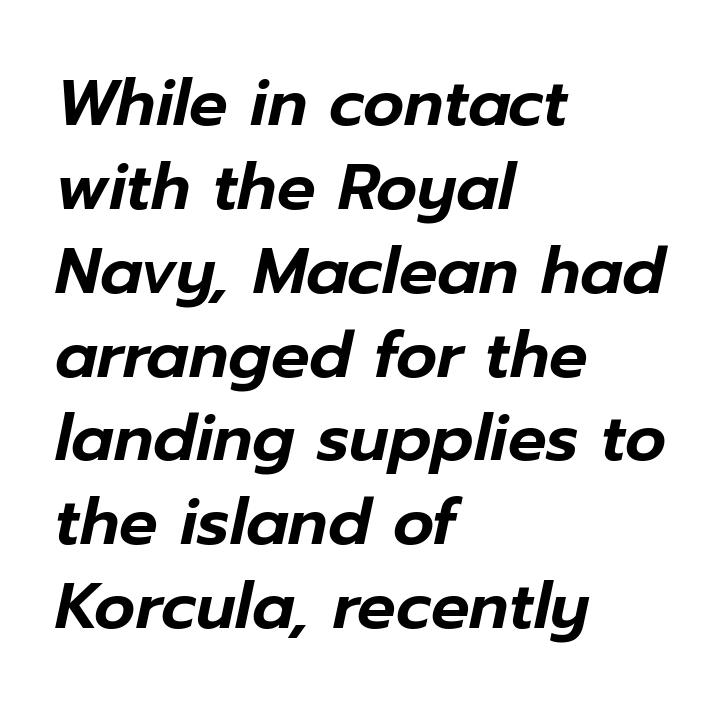
Q: Is the text italic (slanted)? A: Yes, it leans right by about 12 degrees.
Q: Is the text underlined? A: No.
Q: How is the paragraph aligned? A: Left-aligned.
Q: Is the spacing between letters normal or unusually wide? A: Normal.
Q: Is the spacing between lines tight, normal or loose? A: Normal.
Q: Width (condensed, normal, or wide)? A: Normal.
Q: Stroke contrast? A: Low.
Q: x-height? A: Medium.
Q: Monospaced? A: No.
